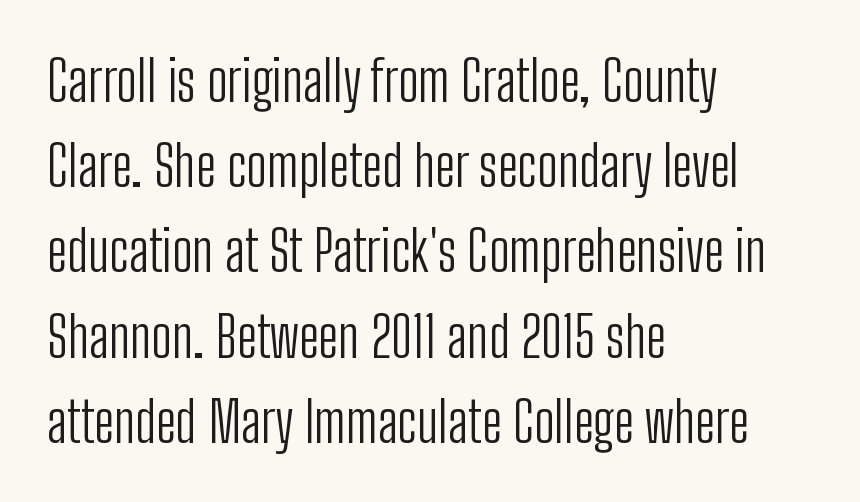
{"serif": "no", "italic": "no", "bold": "no", "weight": "light", "width": "condensed", "stroke_contrast": "low", "x_height": "medium", "monospaced": "no", "underline": "no", "align": "left", "line_spacing": "normal", "line_spacing_ratio": 1.55, "letter_spacing": "normal", "letter_spacing_em": 0.0, "glyph_px": 55}
